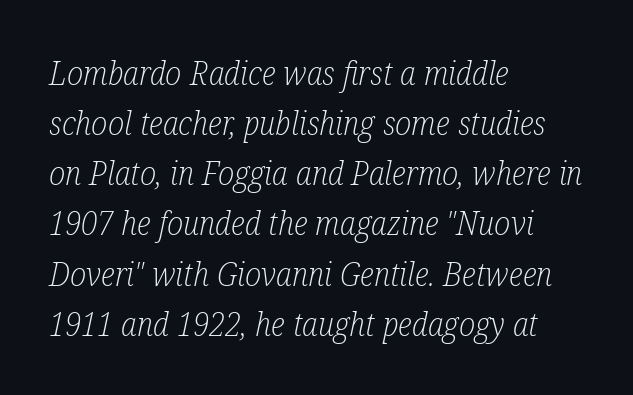
{"serif": "yes", "italic": "yes", "lean": "right", "slant_degrees": 12, "bold": "no", "weight": "light", "width": "condensed", "stroke_contrast": "low", "x_height": "medium", "monospaced": "no", "underline": "no", "align": "left", "line_spacing": "normal", "line_spacing_ratio": 1.52, "letter_spacing": "normal", "letter_spacing_em": 0.0, "glyph_px": 33}
